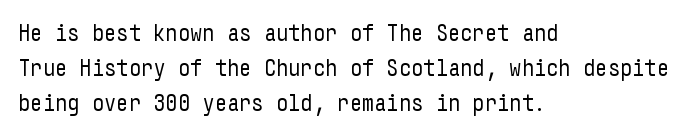
Q: Is the text bold? A: No.
Q: Is the text italic (slanted)? A: No, it is upright.
Q: Is the text underlined? A: No.
Q: How is the paragraph aligned? A: Left-aligned.
Q: Is the spacing between letters normal or unusually wide? A: Normal.
Q: Is the spacing between lines tight, normal or loose? A: Normal.
